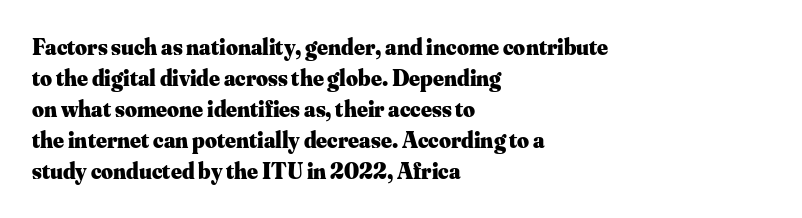
Caption: bold face, heavy strokes. Compared with typical body copy, the letter spacing here is the same. Line starts are locked; line ends wander. The axis of the letterforms is exactly vertical.
